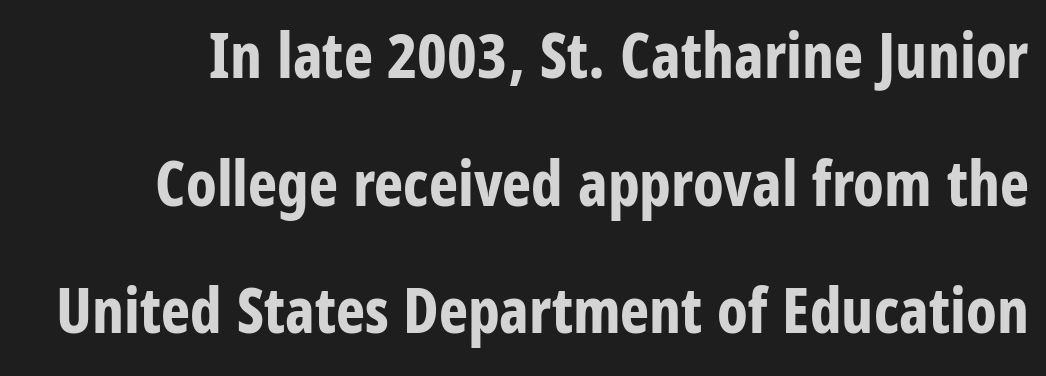
Q: Is the text bold? A: Yes.
Q: Is the text italic (slanted)? A: No, it is upright.
Q: Is the typeface a serif or a sans-serif typeface? A: Sans-serif.
Q: Is the text underlined? A: No.
Q: Is the spacing between letters normal or unusually wide? A: Normal.
Q: Is the spacing between lines tight, normal or loose? A: Loose.
Q: Width (condensed, normal, or wide)? A: Condensed.
Q: Stroke contrast? A: Low.
Q: x-height? A: Large.
Q: Monospaced? A: No.
